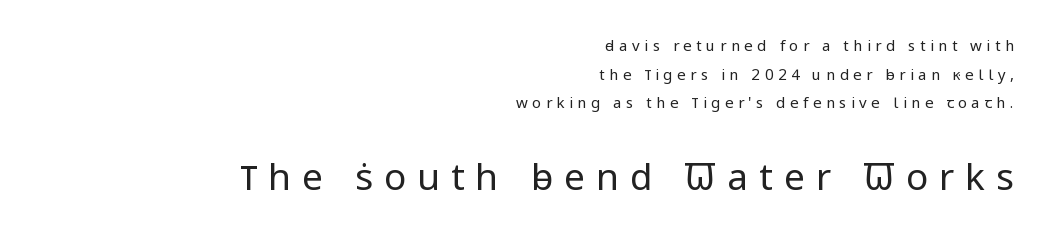
The image shows 37 px regular-weight sans-serif type, upright; set right-aligned, loose line spacing (1.91x), unusually wide letter spacing (+0.3 em), not underlined; the second (bottom) block is 2.47x larger; low stroke contrast and a medium x-height.
